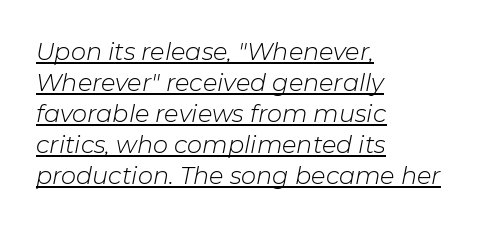
Q: Is the text bold? A: No.
Q: Is the text italic (slanted)? A: Yes, it leans right by about 11 degrees.
Q: Is the text underlined? A: Yes.
Q: How is the paragraph aligned? A: Left-aligned.
Q: Is the spacing between letters normal or unusually wide? A: Normal.
Q: Is the spacing between lines tight, normal or loose? A: Normal.
